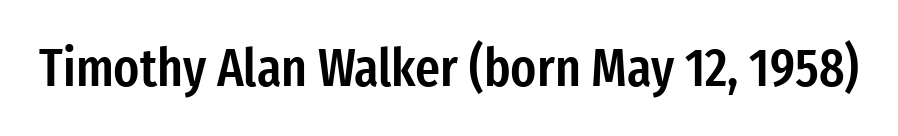
The image shows 54 px semibold, condensed sans-serif type, upright; set normal letter spacing, not underlined; low stroke contrast and a medium x-height.
